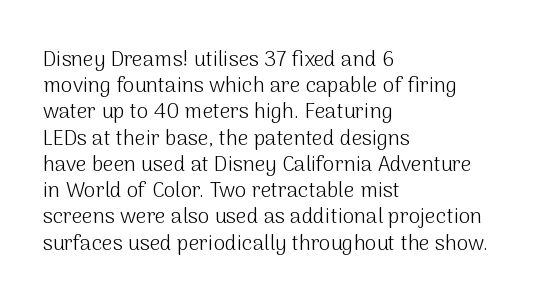
Does extra space separate the letters? No, they use regular spacing. Layout note: lines flush left. The area under the type is left untouched. This reads as an unemphasized weight, regular at the heaviest. This is roman type, the default non-slanted kind. Vertical spacing — default.
